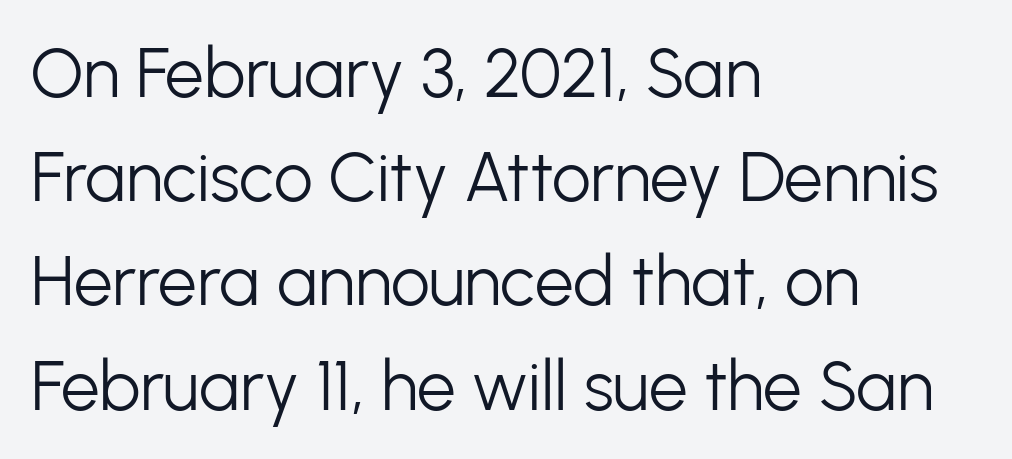
Q: Is the text bold? A: No.
Q: Is the text italic (slanted)? A: No, it is upright.
Q: Is the typeface a serif or a sans-serif typeface? A: Sans-serif.
Q: Is the text underlined? A: No.
Q: How is the paragraph aligned? A: Left-aligned.
Q: Is the spacing between letters normal or unusually wide? A: Normal.
Q: Is the spacing between lines tight, normal or loose? A: Normal.
Q: Width (condensed, normal, or wide)? A: Normal.
Q: Stroke contrast? A: Low.
Q: x-height? A: Medium.
Q: Monospaced? A: No.
